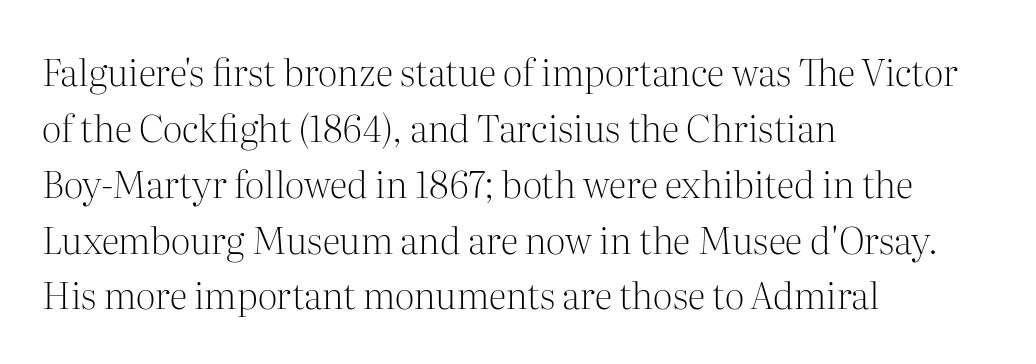
{"serif": "yes", "italic": "no", "bold": "no", "weight": "light", "width": "normal", "stroke_contrast": "medium", "x_height": "medium", "monospaced": "no", "underline": "no", "align": "left", "line_spacing": "normal", "line_spacing_ratio": 1.51, "letter_spacing": "normal", "letter_spacing_em": 0.0, "glyph_px": 37}
